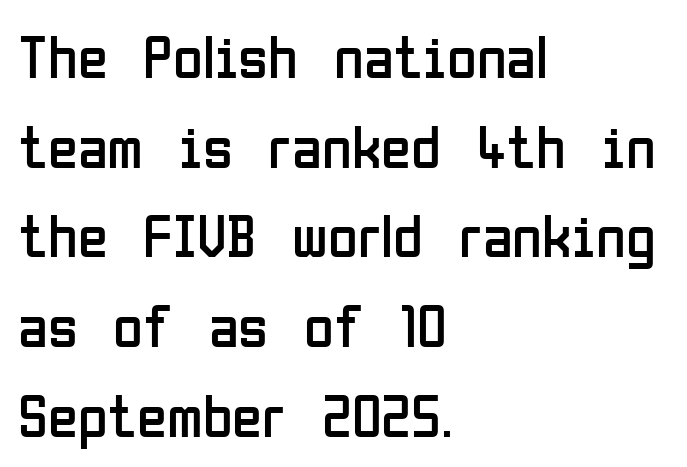
{"serif": "no", "italic": "no", "bold": "no", "weight": "regular", "width": "condensed", "stroke_contrast": "low", "x_height": "medium", "monospaced": "no", "underline": "no", "align": "left", "line_spacing": "normal", "line_spacing_ratio": 1.47, "letter_spacing": "normal", "letter_spacing_em": 0.0, "glyph_px": 61}
